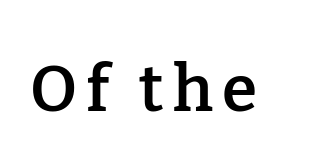
The image shows 64 px semibold serif type, upright; set not underlined; low stroke contrast and a medium x-height.
